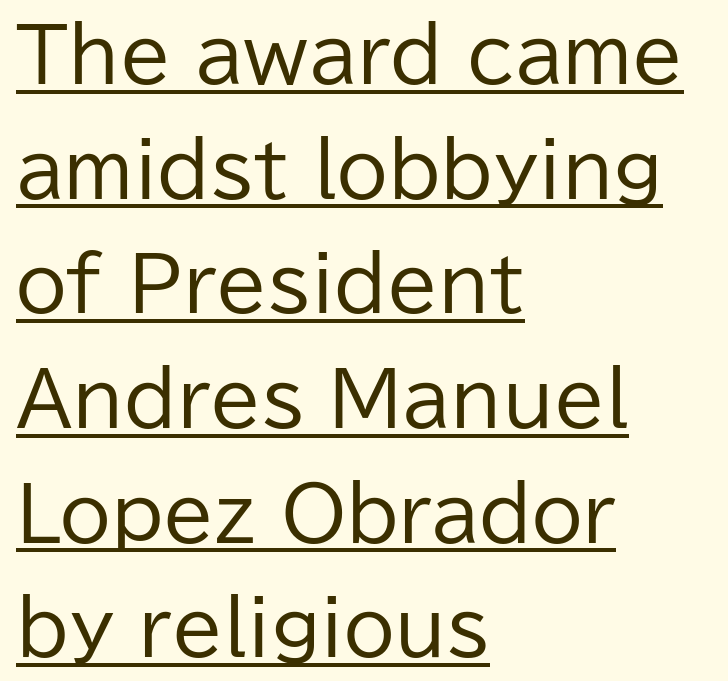
Q: Is the text bold? A: No.
Q: Is the text italic (slanted)? A: No, it is upright.
Q: Is the typeface a serif or a sans-serif typeface? A: Sans-serif.
Q: Is the text underlined? A: Yes.
Q: How is the paragraph aligned? A: Left-aligned.
Q: Is the spacing between letters normal or unusually wide? A: Normal.
Q: Is the spacing between lines tight, normal or loose? A: Normal.
Q: Width (condensed, normal, or wide)? A: Normal.
Q: Stroke contrast? A: Low.
Q: x-height? A: Medium.
Q: Monospaced? A: No.
